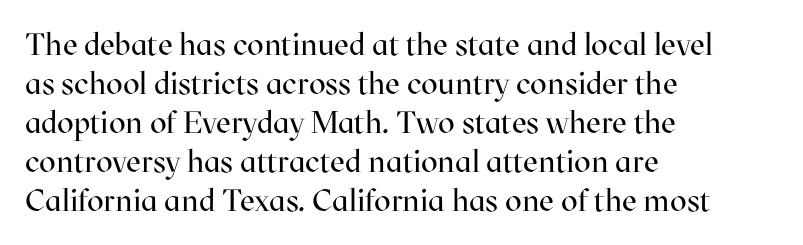
Q: Is the text bold? A: No.
Q: Is the text italic (slanted)? A: No, it is upright.
Q: Is the typeface a serif or a sans-serif typeface? A: Serif.
Q: Is the text underlined? A: No.
Q: How is the paragraph aligned? A: Left-aligned.
Q: Is the spacing between letters normal or unusually wide? A: Normal.
Q: Is the spacing between lines tight, normal or loose? A: Normal.
Q: Width (condensed, normal, or wide)? A: Normal.
Q: Stroke contrast? A: High.
Q: x-height? A: Medium.
Q: Monospaced? A: No.
